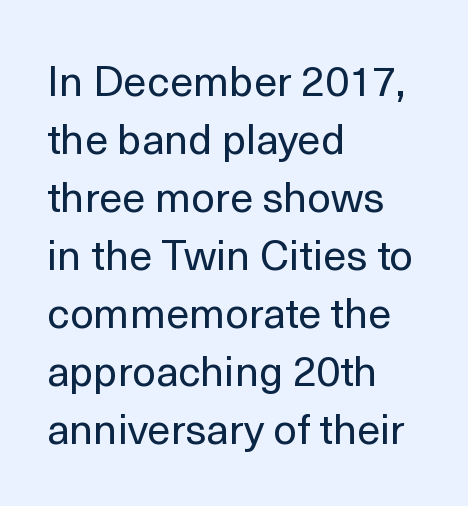
Successive baselines arrive at the customary interval. These lines are rendered in a variable-pitch font. The passage shown is typeset with a sans-serif family. Anything drawn beneath the words? Only blank space. Inter-character spacing is left at the font's built-in metrics.
